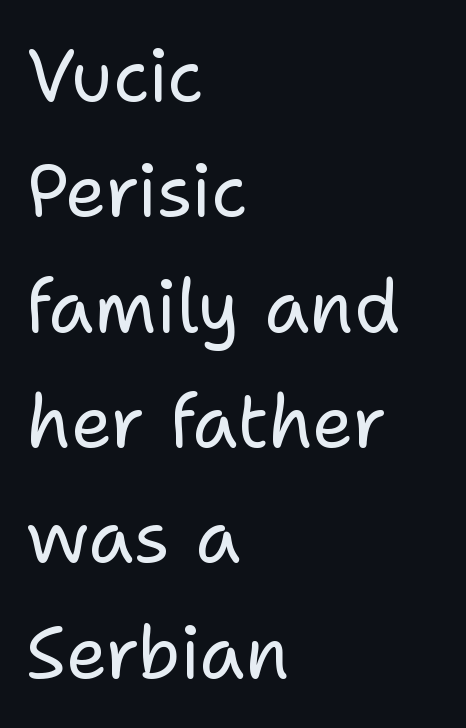
The image shows 73 px regular-weight sans-serif type, upright; set left-aligned, normal line spacing (1.58x), normal letter spacing, not underlined; low stroke contrast and a medium x-height.
